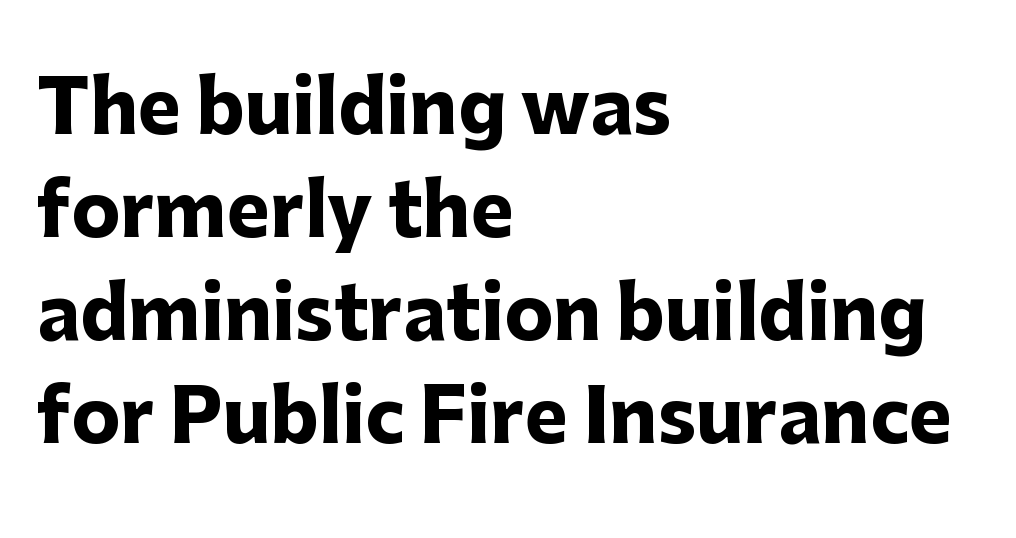
The image shows 73 px heavy sans-serif type, upright; set left-aligned, normal line spacing (1.41x), normal letter spacing, not underlined; low stroke contrast and a medium x-height.
